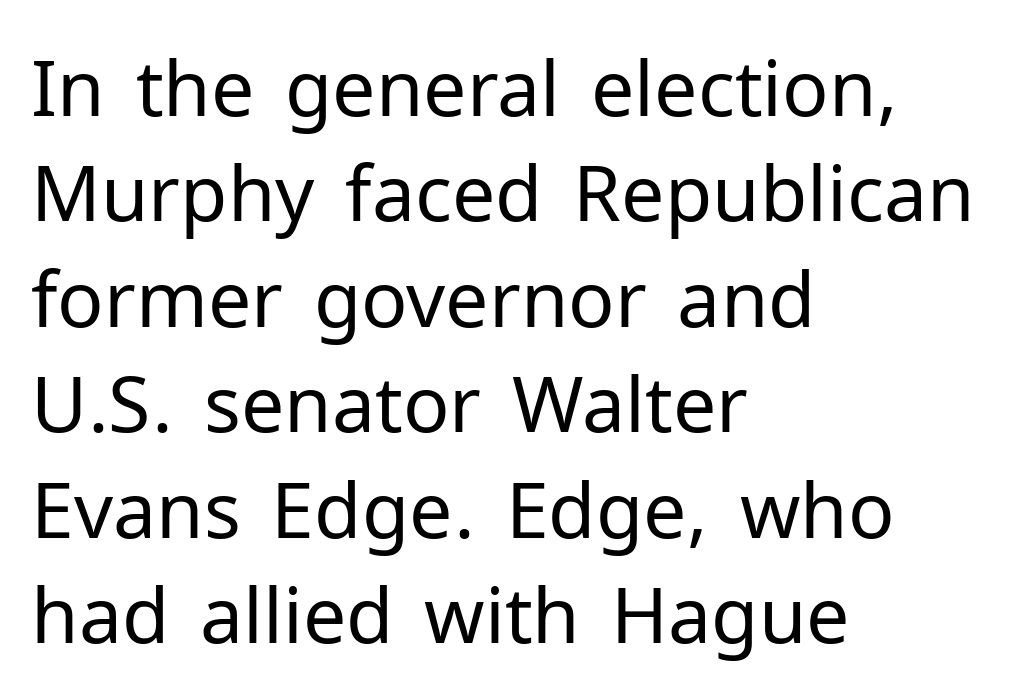
{"serif": "no", "italic": "no", "bold": "no", "weight": "regular", "width": "normal", "stroke_contrast": "low", "x_height": "medium", "monospaced": "no", "underline": "no", "align": "left", "line_spacing": "normal", "line_spacing_ratio": 1.37, "letter_spacing": "normal", "letter_spacing_em": 0.0, "glyph_px": 77}
